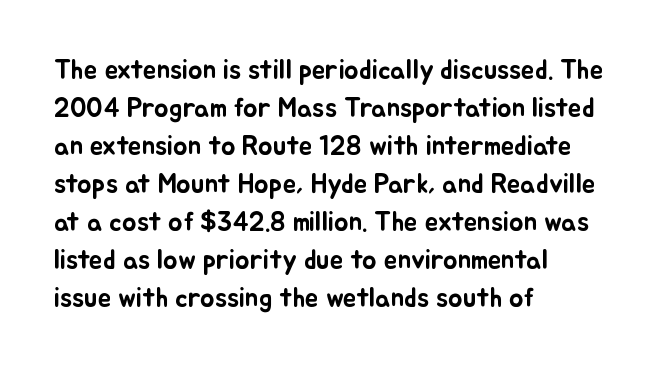
Q: Is the text italic (slanted)? A: No, it is upright.
Q: Is the text underlined? A: No.
Q: How is the paragraph aligned? A: Left-aligned.
Q: Is the spacing between letters normal or unusually wide? A: Normal.
Q: Is the spacing between lines tight, normal or loose? A: Normal.
